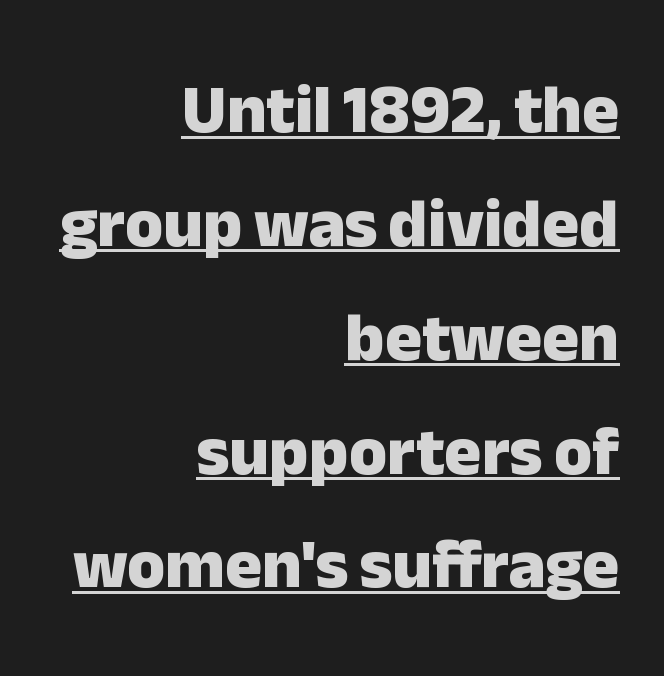
The image shows 69 px heavy sans-serif type, upright; set right-aligned, normal line spacing (1.65x), normal letter spacing, underlined; low stroke contrast and a medium x-height.
